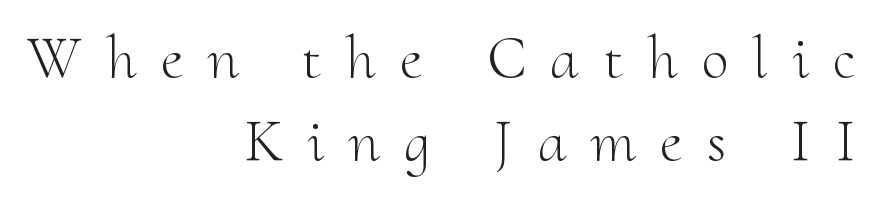
A typesetter would call this leading conventional body-copy spacing. The text was rendered using a seriffed face with decorative stroke endings. Glyph-to-glyph distance is far greater than everyday printed text. The paragraph has a hard right edge and a soft left edge. A typesetter would call this proportional, since set widths differ per character. Nobody drew a line under any word here.
